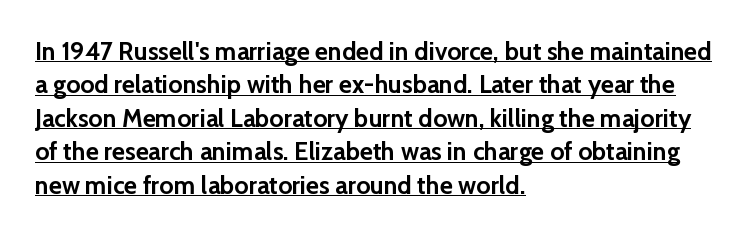
The image shows 25 px bold type, upright; set left-aligned, normal line spacing (1.34x), normal letter spacing, underlined.
